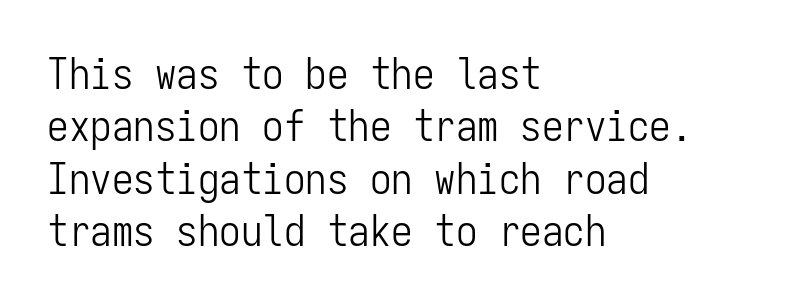
The image shows 43 px light, condensed sans-serif type, upright, monospaced; set left-aligned, line spacing 1.22x, normal letter spacing, not underlined; low stroke contrast and a medium x-height.
